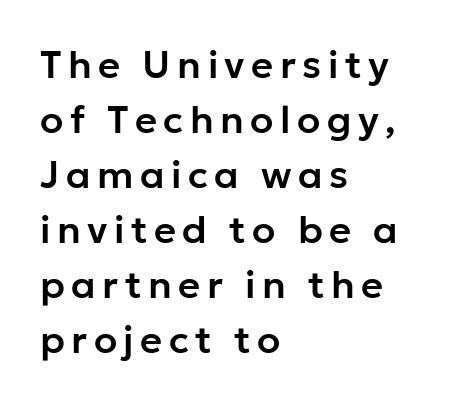
Q: Is the text italic (slanted)? A: No, it is upright.
Q: Is the typeface a serif or a sans-serif typeface? A: Sans-serif.
Q: Is the text underlined? A: No.
Q: How is the paragraph aligned? A: Left-aligned.
Q: Is the spacing between lines tight, normal or loose? A: Normal.
Q: Width (condensed, normal, or wide)? A: Normal.
Q: Stroke contrast? A: Low.
Q: x-height? A: Medium.
Q: Monospaced? A: No.
